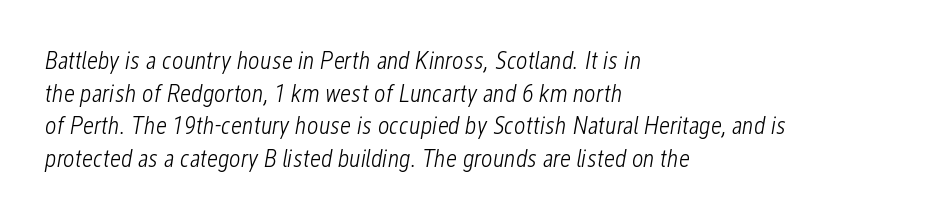
Q: Is the text bold? A: No.
Q: Is the text italic (slanted)? A: Yes, it leans right by about 12 degrees.
Q: Is the text underlined? A: No.
Q: How is the paragraph aligned? A: Left-aligned.
Q: Is the spacing between letters normal or unusually wide? A: Normal.
Q: Is the spacing between lines tight, normal or loose? A: Normal.
